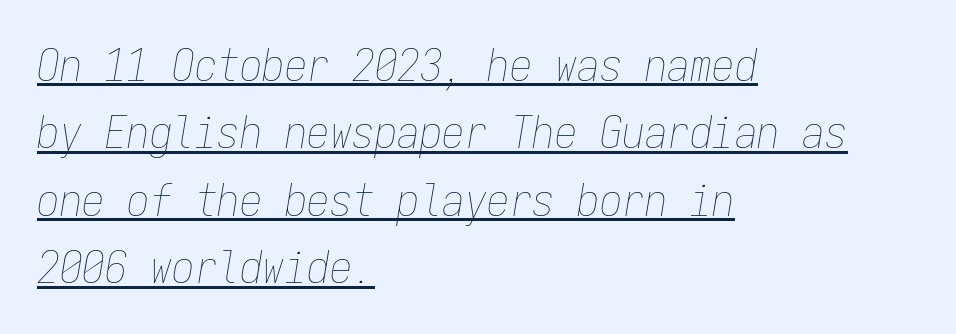
The image shows 45 px thin, condensed type, italic (leaning right), monospaced; set left-aligned, normal line spacing (1.5x), normal letter spacing, underlined; low stroke contrast and a medium x-height.
